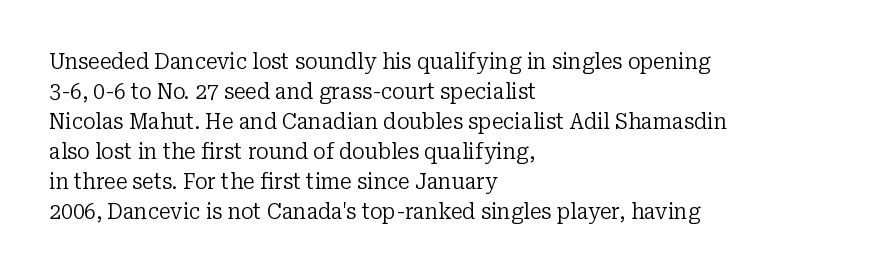
{"italic": "no", "bold": "no", "underline": "no", "align": "left", "line_spacing": "normal", "line_spacing_ratio": 1.43, "letter_spacing": "normal", "letter_spacing_em": 0.0, "glyph_px": 21}
